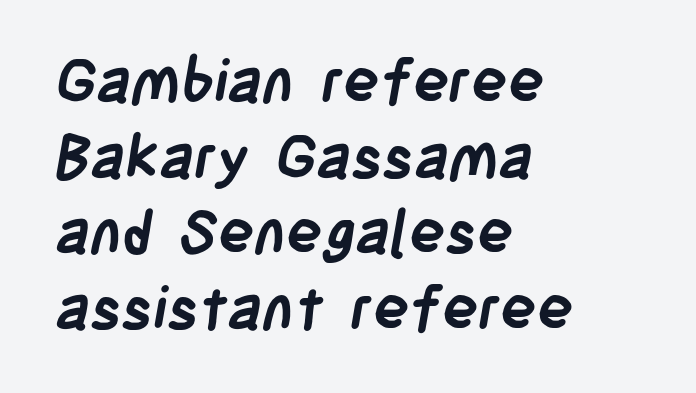
Q: Is the text bold? A: Yes.
Q: Is the typeface a serif or a sans-serif typeface? A: Sans-serif.
Q: Is the text underlined? A: No.
Q: How is the paragraph aligned? A: Left-aligned.
Q: Is the spacing between letters normal or unusually wide? A: Normal.
Q: Is the spacing between lines tight, normal or loose? A: Normal.
Q: Width (condensed, normal, or wide)? A: Condensed.
Q: Stroke contrast? A: Low.
Q: x-height? A: Large.
Q: Monospaced? A: No.
